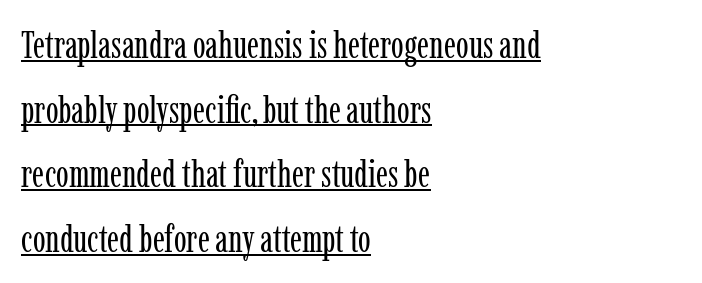
What decoration does the sample have? An underline. The passage shown is typed in a proportional face where columns would drift. Does the copy run flush right? No — it runs flush left. This sample keeps an unexceptional amount of space between lines. Inter-character spacing is left at the font's built-in metrics.
